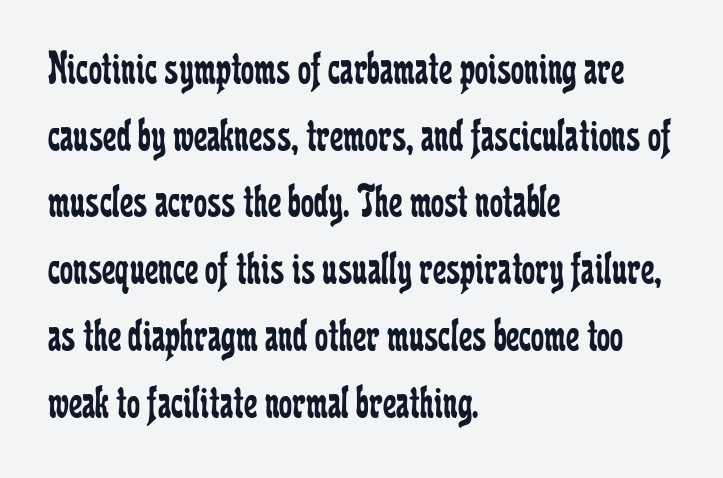
Q: Is the text bold? A: No.
Q: Is the text italic (slanted)? A: No, it is upright.
Q: Is the typeface a serif or a sans-serif typeface? A: Serif.
Q: Is the text underlined? A: No.
Q: How is the paragraph aligned? A: Left-aligned.
Q: Is the spacing between letters normal or unusually wide? A: Normal.
Q: Is the spacing between lines tight, normal or loose? A: Normal.
Q: Width (condensed, normal, or wide)? A: Condensed.
Q: Stroke contrast? A: Low.
Q: x-height? A: Medium.
Q: Monospaced? A: No.
